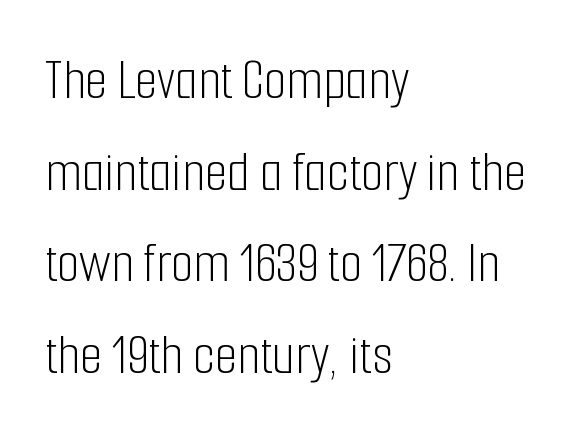
The image shows 58 px light, condensed sans-serif type, upright; set left-aligned, normal line spacing (1.58x), normal letter spacing, not underlined; low stroke contrast and a medium x-height.
